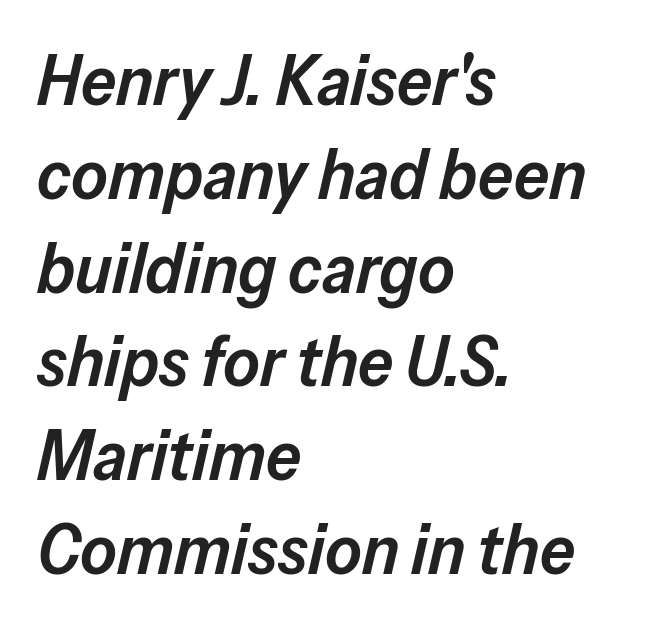
{"italic": "yes", "lean": "right", "slant_degrees": 13, "bold": "semi", "weight": "semibold", "width": "normal", "stroke_contrast": "low", "x_height": "medium", "monospaced": "no", "underline": "no", "align": "left", "line_spacing": "normal", "line_spacing_ratio": 1.34, "letter_spacing": "normal", "letter_spacing_em": 0.0, "glyph_px": 70}
